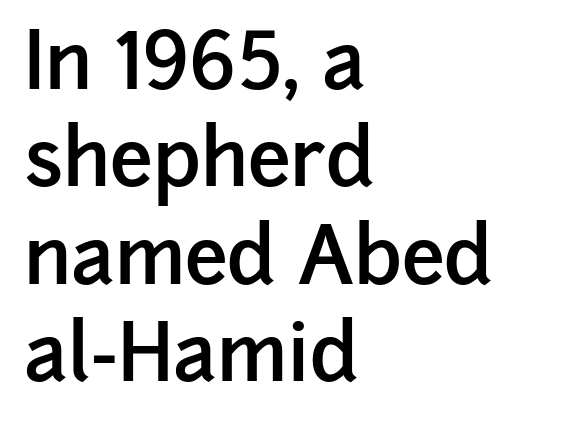
Q: Is the text bold? A: Semi-bold.
Q: Is the text italic (slanted)? A: No, it is upright.
Q: Is the typeface a serif or a sans-serif typeface? A: Sans-serif.
Q: Is the text underlined? A: No.
Q: How is the paragraph aligned? A: Left-aligned.
Q: Is the spacing between letters normal or unusually wide? A: Normal.
Q: Is the spacing between lines tight, normal or loose? A: Normal.
Q: Width (condensed, normal, or wide)? A: Normal.
Q: Stroke contrast? A: Low.
Q: x-height? A: Medium.
Q: Monospaced? A: No.
